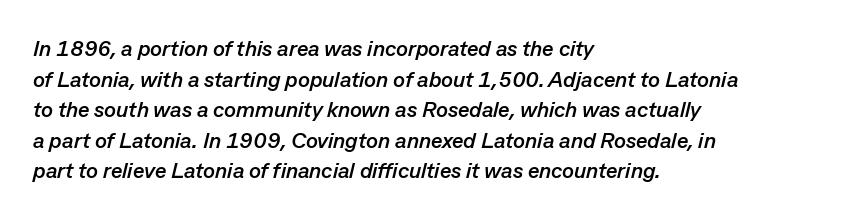
The image shows 22 px bold type, italic (leaning right); set left-aligned, normal line spacing (1.39x), normal letter spacing, not underlined.
